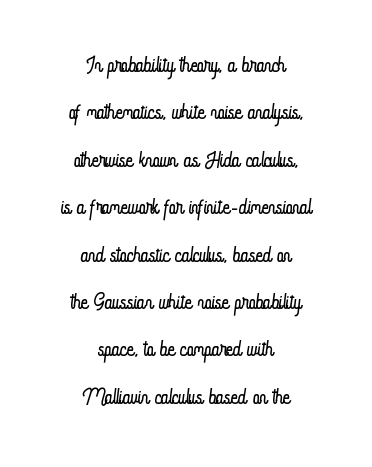
The image shows 30 px light, condensed type; set centered, normal line spacing (1.58x), normal letter spacing, not underlined; low stroke contrast and a small x-height.
